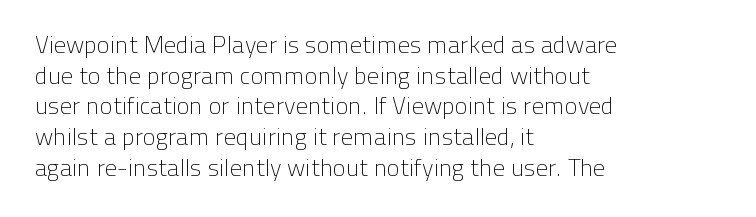
The image shows 24 px text type, upright; set left-aligned, normal line spacing (1.28x), normal letter spacing, not underlined.
